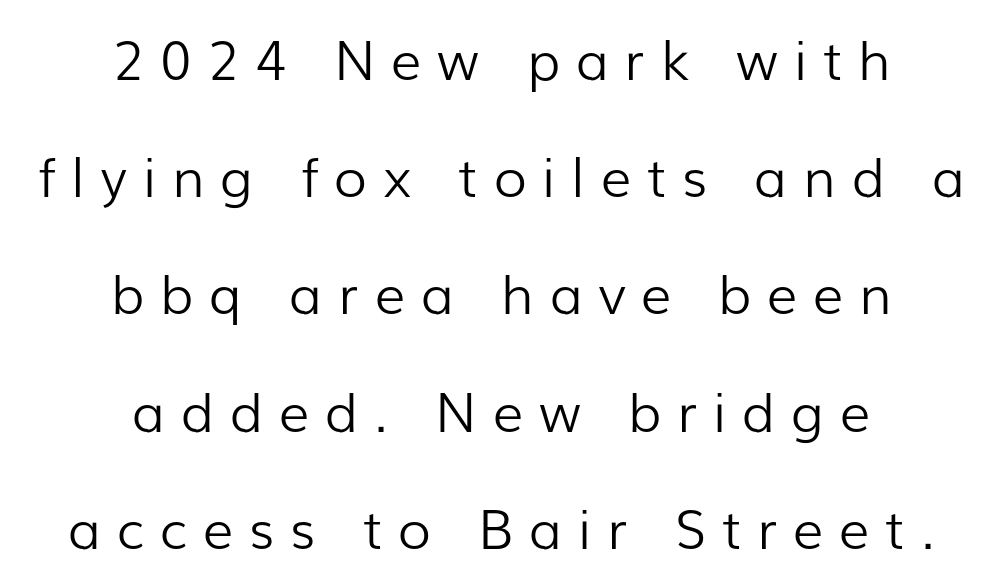
Q: Is the text bold? A: No.
Q: Is the text italic (slanted)? A: No, it is upright.
Q: Is the typeface a serif or a sans-serif typeface? A: Sans-serif.
Q: Is the text underlined? A: No.
Q: How is the paragraph aligned? A: Centered.
Q: Is the spacing between letters normal or unusually wide? A: Unusually wide.
Q: Is the spacing between lines tight, normal or loose? A: Loose.
Q: Width (condensed, normal, or wide)? A: Normal.
Q: Stroke contrast? A: Low.
Q: x-height? A: Medium.
Q: Monospaced? A: No.
